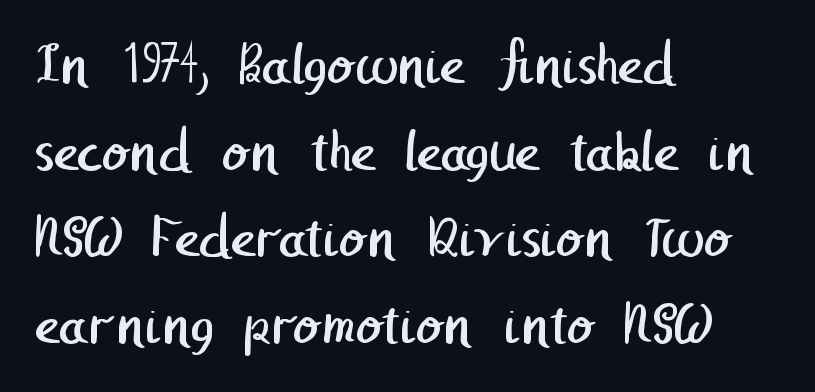
Q: Is the text bold? A: No.
Q: Is the typeface a serif or a sans-serif typeface? A: Sans-serif.
Q: Is the text underlined? A: No.
Q: How is the paragraph aligned? A: Left-aligned.
Q: Is the spacing between letters normal or unusually wide? A: Normal.
Q: Is the spacing between lines tight, normal or loose? A: Normal.
Q: Width (condensed, normal, or wide)? A: Normal.
Q: Stroke contrast? A: Low.
Q: x-height? A: Medium.
